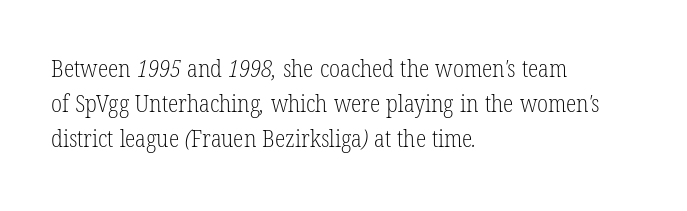
The image shows 24 px text type; set left-aligned, normal line spacing (1.46x), normal letter spacing, not underlined.
